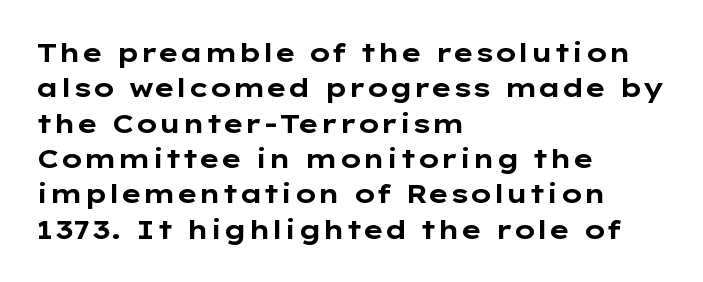
Q: Is the text bold? A: Yes.
Q: Is the text italic (slanted)? A: No, it is upright.
Q: Is the text underlined? A: No.
Q: How is the paragraph aligned? A: Left-aligned.
Q: Is the spacing between letters normal or unusually wide? A: Normal.
Q: Is the spacing between lines tight, normal or loose? A: Normal.
